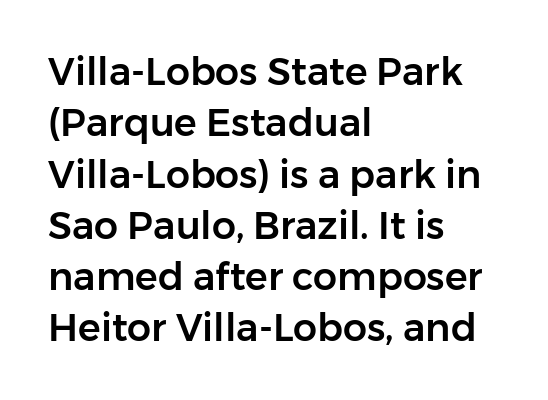
Does the leading feel generous? No, just average. Observe the absence of serifs on each vertical stroke in this sample. The lettering stays uniformly vertical, giving the passage a roman look. The paragraph has a hard left edge and a soft right edge. Plain, unruled lines of type.
